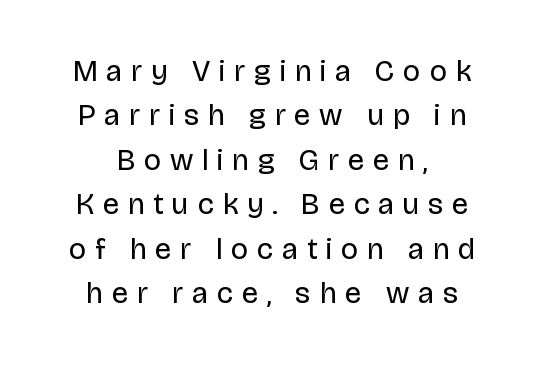
{"serif": "no", "italic": "no", "bold": "no", "weight": "regular", "width": "normal", "stroke_contrast": "low", "x_height": "large", "monospaced": "no", "underline": "no", "align": "center", "line_spacing": "normal", "line_spacing_ratio": 1.48, "letter_spacing": "wide", "letter_spacing_em": 0.3, "glyph_px": 30}
